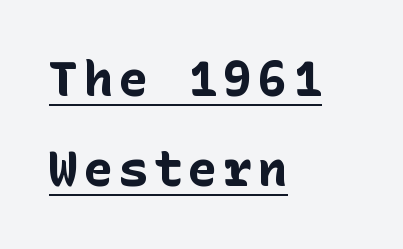
Q: Is the text bold? A: Yes.
Q: Is the text italic (slanted)? A: No, it is upright.
Q: Is the typeface a serif or a sans-serif typeface? A: Sans-serif.
Q: Is the text underlined? A: Yes.
Q: How is the paragraph aligned? A: Left-aligned.
Q: Width (condensed, normal, or wide)? A: Normal.
Q: Stroke contrast? A: Low.
Q: x-height? A: Medium.
